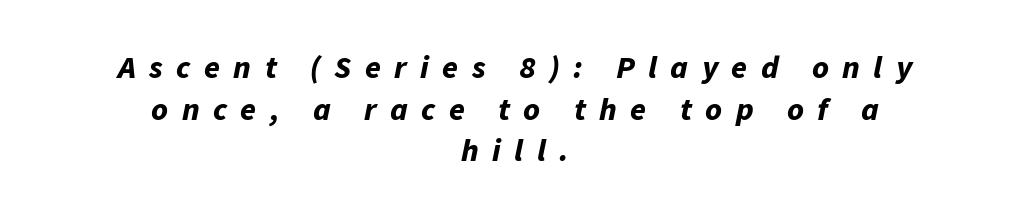
Q: Is the text bold? A: Yes.
Q: Is the text italic (slanted)? A: Yes, it leans right by about 11 degrees.
Q: Is the text underlined? A: No.
Q: How is the paragraph aligned? A: Centered.
Q: Is the spacing between letters normal or unusually wide? A: Unusually wide.
Q: Is the spacing between lines tight, normal or loose? A: Normal.
Q: Width (condensed, normal, or wide)? A: Normal.
Q: Stroke contrast? A: Low.
Q: x-height? A: Medium.
Q: Monospaced? A: No.
